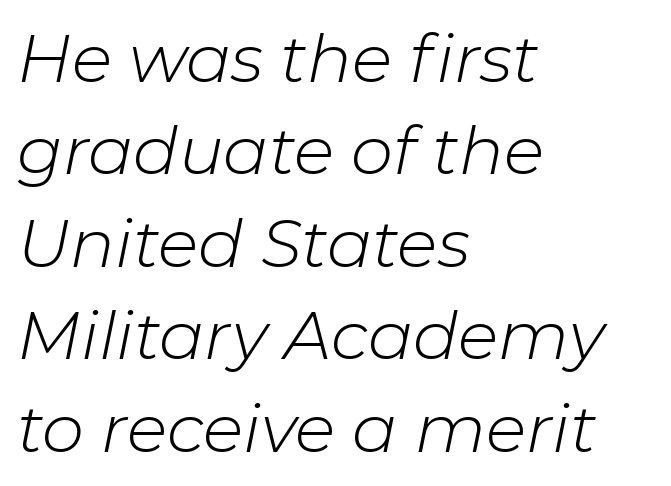
Q: Is the text bold? A: No.
Q: Is the text italic (slanted)? A: Yes, it leans right by about 11 degrees.
Q: Is the text underlined? A: No.
Q: How is the paragraph aligned? A: Left-aligned.
Q: Is the spacing between letters normal or unusually wide? A: Normal.
Q: Is the spacing between lines tight, normal or loose? A: Normal.
Q: Width (condensed, normal, or wide)? A: Normal.
Q: Stroke contrast? A: Low.
Q: x-height? A: Medium.
Q: Monospaced? A: No.
